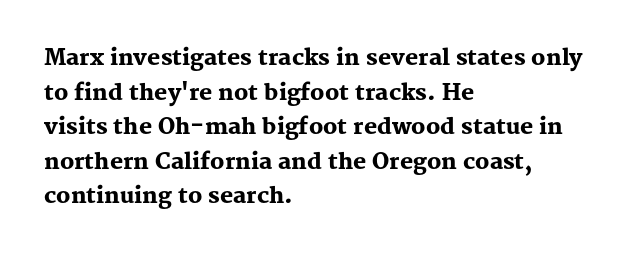
{"italic": "no", "bold": "yes", "underline": "no", "align": "left", "line_spacing": "normal", "line_spacing_ratio": 1.57, "letter_spacing": "normal", "letter_spacing_em": 0.0, "glyph_px": 22}
